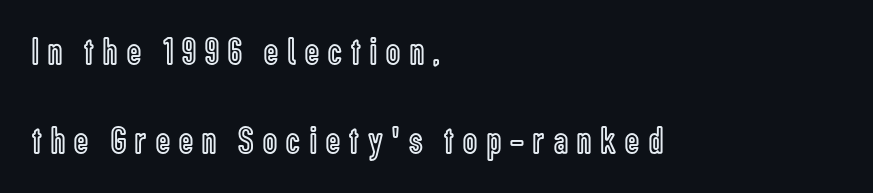
Beneath every word, the page is bare. A typesetter would call this proportional, since set widths differ per character. Vertical strokes here are truly vertical. The rendering anchors every line to the left-hand side. Quick note: interline space is abundant.
